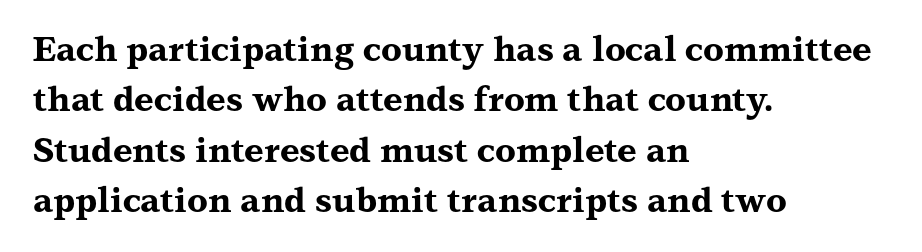
Q: Is the text bold? A: Yes.
Q: Is the text italic (slanted)? A: No, it is upright.
Q: Is the typeface a serif or a sans-serif typeface? A: Serif.
Q: Is the text underlined? A: No.
Q: How is the paragraph aligned? A: Left-aligned.
Q: Is the spacing between letters normal or unusually wide? A: Normal.
Q: Is the spacing between lines tight, normal or loose? A: Normal.
Q: Width (condensed, normal, or wide)? A: Wide.
Q: Stroke contrast? A: Medium.
Q: x-height? A: Medium.
Q: Monospaced? A: No.
